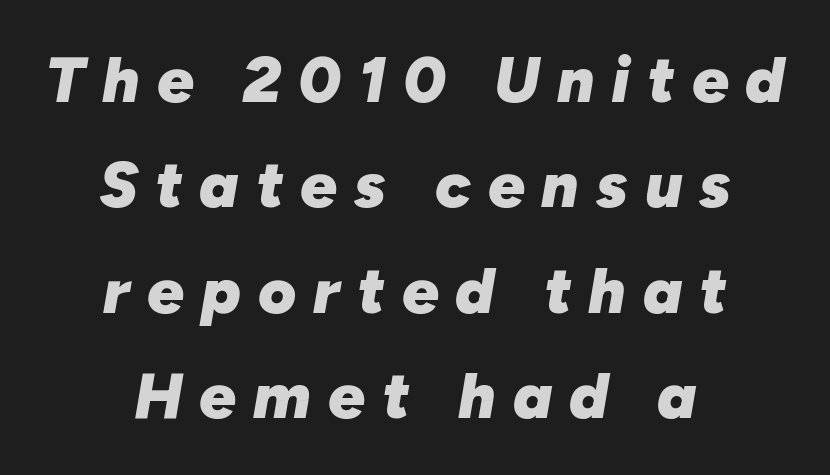
{"italic": "yes", "lean": "right", "slant_degrees": 10, "bold": "yes", "weight": "heavy", "width": "normal", "stroke_contrast": "low", "x_height": "medium", "monospaced": "no", "underline": "no", "align": "center", "line_spacing": "normal", "line_spacing_ratio": 1.62, "letter_spacing": "wide", "letter_spacing_em": 0.26, "glyph_px": 65}
